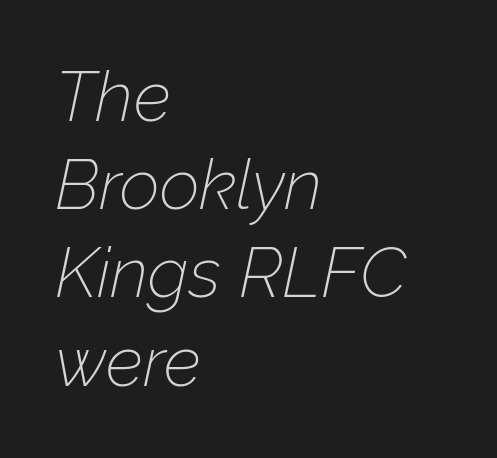
{"italic": "yes", "lean": "right", "slant_degrees": 12, "bold": "no", "weight": "thin", "width": "normal", "stroke_contrast": "low", "x_height": "medium", "monospaced": "no", "underline": "no", "align": "left", "line_spacing": "normal", "line_spacing_ratio": 1.26, "letter_spacing": "normal", "letter_spacing_em": 0.0, "glyph_px": 70}
